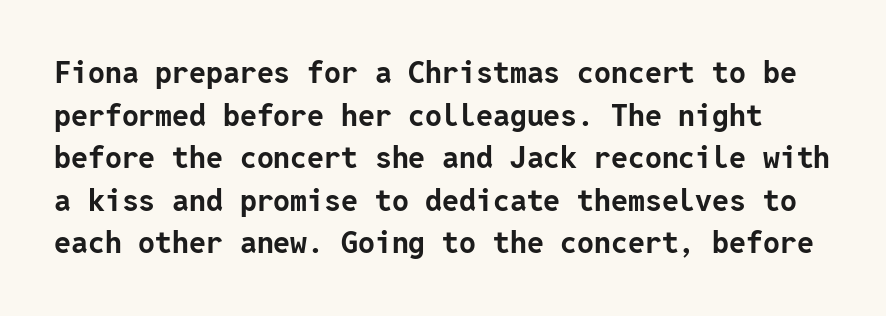
Typesetter's note: full bold, strokes at maximum text heaviness. The strip under each line holds only bare page. These lines sit exactly where default settings would place them. Designer's note — italics off, roman on. Letterform terminals end flat and unadorned throughout the passage.
